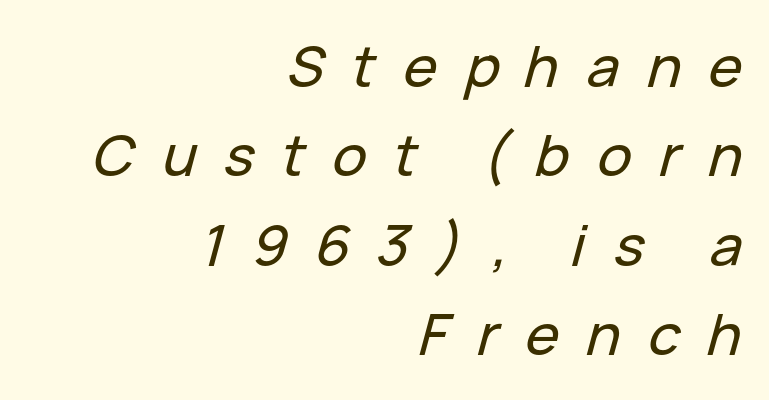
Q: Is the text italic (slanted)? A: Yes, it leans right by about 15 degrees.
Q: Is the text underlined? A: No.
Q: How is the paragraph aligned? A: Right-aligned.
Q: Is the spacing between letters normal or unusually wide? A: Unusually wide.
Q: Is the spacing between lines tight, normal or loose? A: Normal.
Q: Width (condensed, normal, or wide)? A: Normal.
Q: Stroke contrast? A: Low.
Q: x-height? A: Medium.
Q: Monospaced? A: No.
